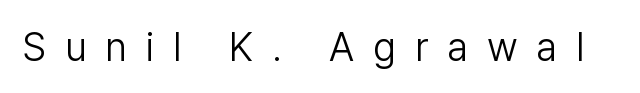
The image shows 40 px light sans-serif type, upright; set unusually wide letter spacing (+0.47 em), not underlined; low stroke contrast and a medium x-height.
